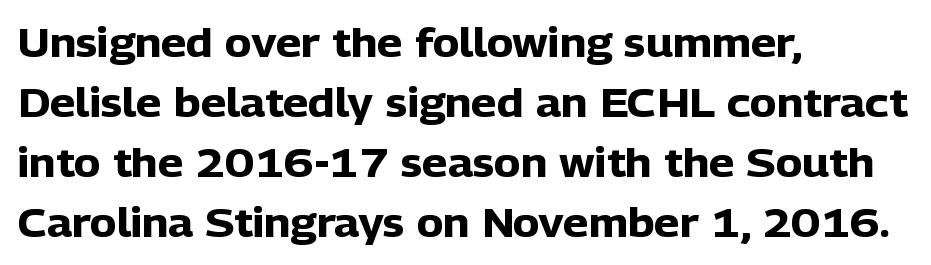
The image shows 40 px heavy sans-serif type, upright; set left-aligned, normal line spacing (1.5x), normal letter spacing, not underlined; low stroke contrast and a medium x-height.
